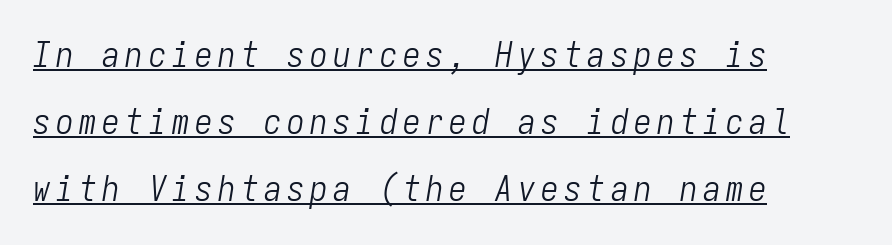
Q: Is the text bold? A: No.
Q: Is the text italic (slanted)? A: Yes, it leans right by about 9 degrees.
Q: Is the text underlined? A: Yes.
Q: How is the paragraph aligned? A: Left-aligned.
Q: Is the spacing between lines tight, normal or loose? A: Loose.
Q: Width (condensed, normal, or wide)? A: Condensed.
Q: Stroke contrast? A: Low.
Q: x-height? A: Medium.
Q: Monospaced? A: Yes.
